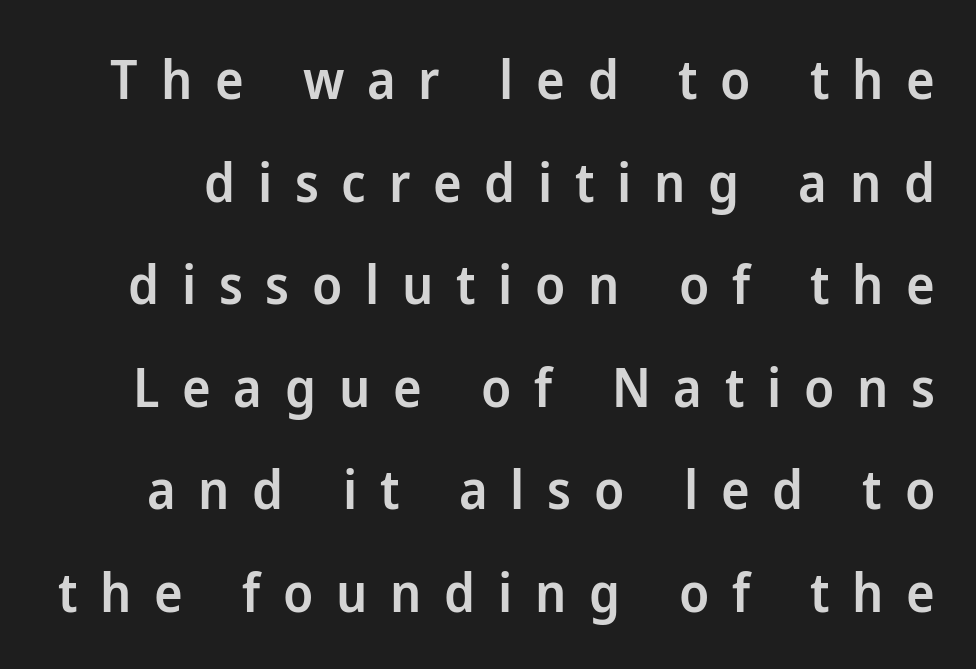
Q: Is the text bold? A: Semi-bold.
Q: Is the text italic (slanted)? A: No, it is upright.
Q: Is the typeface a serif or a sans-serif typeface? A: Sans-serif.
Q: Is the text underlined? A: No.
Q: Is the spacing between letters normal or unusually wide? A: Unusually wide.
Q: Is the spacing between lines tight, normal or loose? A: Loose.
Q: Width (condensed, normal, or wide)? A: Normal.
Q: Stroke contrast? A: Low.
Q: x-height? A: Medium.
Q: Monospaced? A: No.
